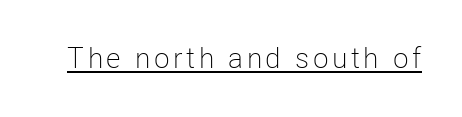
{"serif": "no", "italic": "no", "bold": "no", "weight": "light", "width": "condensed", "stroke_contrast": "low", "x_height": "medium", "monospaced": "no", "underline": "yes", "glyph_px": 29}
